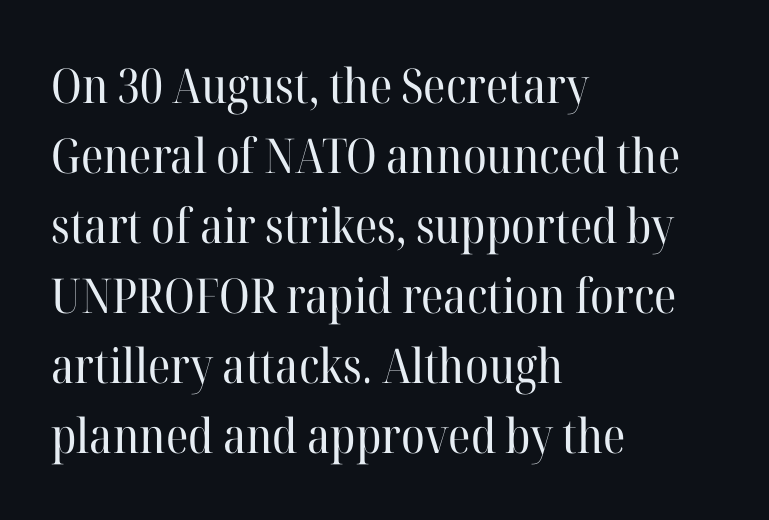
Honestly, the letter spacing is just normal — you wouldn't notice it. Stems here are at most as thick as an everyday book face. A student would call this left alignment; a typographer would say flush left, rag right. A roman cut, with each character standing at attention. The words here are not underlined. The rows are spaced the way most documents space them.
